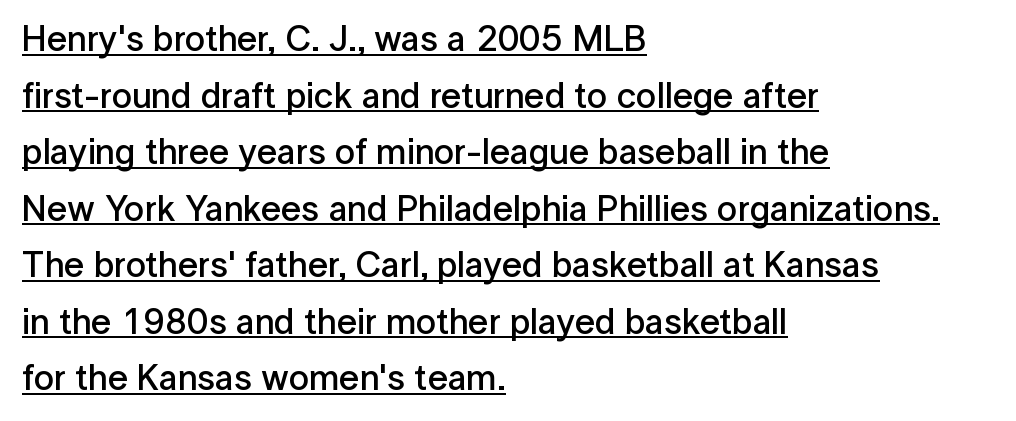
Q: Is the text bold? A: Semi-bold.
Q: Is the text italic (slanted)? A: No, it is upright.
Q: Is the typeface a serif or a sans-serif typeface? A: Sans-serif.
Q: Is the text underlined? A: Yes.
Q: How is the paragraph aligned? A: Left-aligned.
Q: Is the spacing between letters normal or unusually wide? A: Normal.
Q: Is the spacing between lines tight, normal or loose? A: Normal.
Q: Width (condensed, normal, or wide)? A: Normal.
Q: Stroke contrast? A: Low.
Q: x-height? A: Medium.
Q: Monospaced? A: No.
